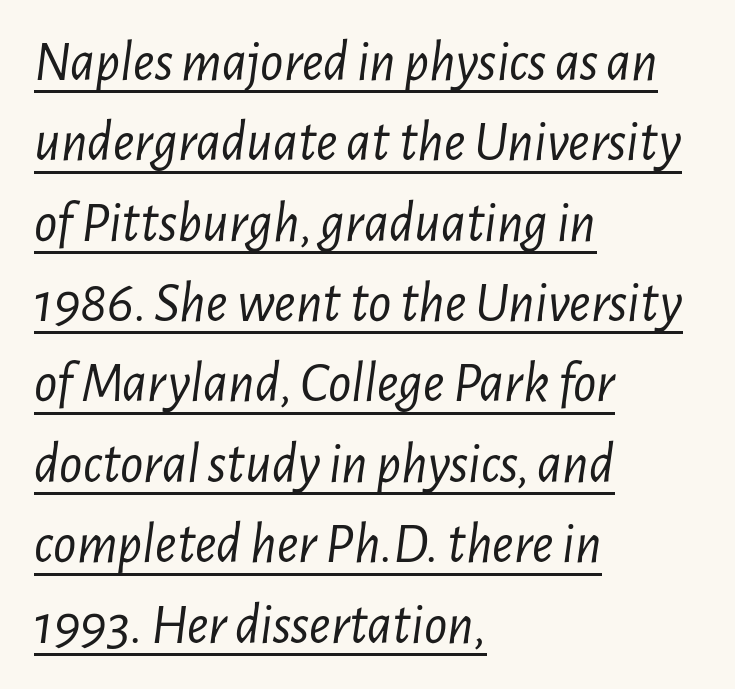
Weight: regular or lighter. Slant detected: the letters are inclined. Think of a printed novel: that variable character pitch is what you see here. The glyphs are accompanied by a horizontal stroke just below them.
